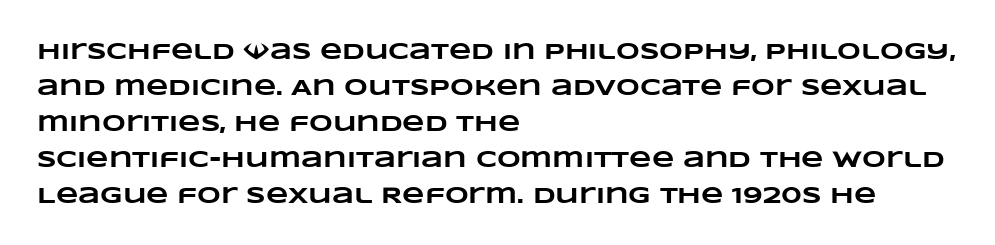
Q: Is the text bold? A: Yes.
Q: Is the text underlined? A: No.
Q: How is the paragraph aligned? A: Left-aligned.
Q: Is the spacing between letters normal or unusually wide? A: Normal.
Q: Is the spacing between lines tight, normal or loose? A: Normal.
